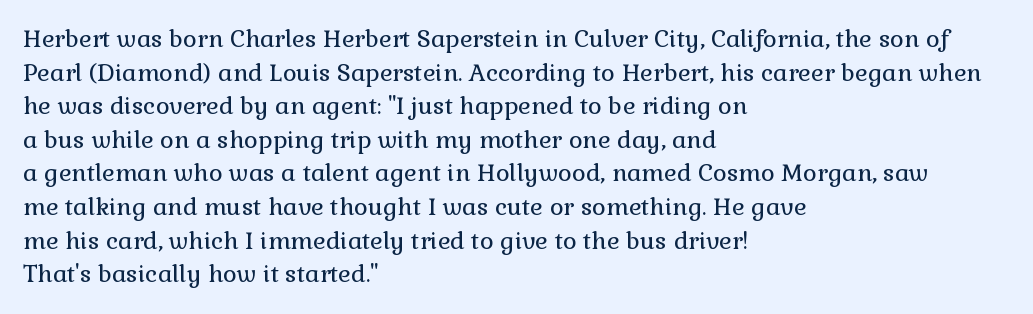
Q: Is the text bold? A: No.
Q: Is the text italic (slanted)? A: No, it is upright.
Q: Is the text underlined? A: No.
Q: How is the paragraph aligned? A: Left-aligned.
Q: Is the spacing between letters normal or unusually wide? A: Normal.
Q: Is the spacing between lines tight, normal or loose? A: Normal.
